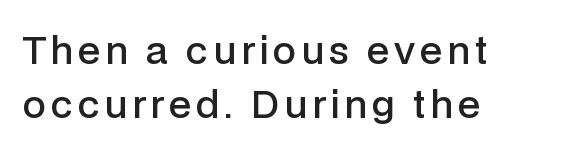
{"serif": "no", "italic": "no", "bold": "semi", "weight": "semibold", "width": "normal", "stroke_contrast": "low", "x_height": "medium", "monospaced": "no", "underline": "no", "align": "left", "line_spacing": "normal", "line_spacing_ratio": 1.47, "glyph_px": 37}
